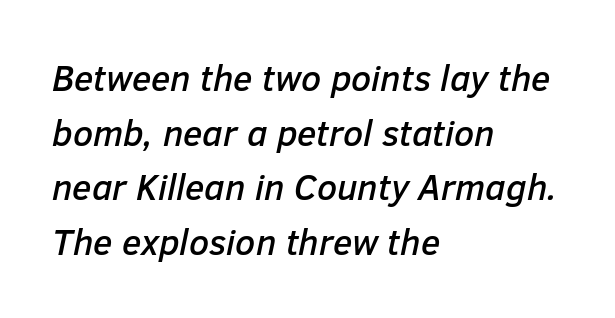
Each row of text sits above clean, open space. The block of text has a typical density, with ordinary space between rows. The rendering uses natural spacing where letterforms have individual widths. Characters follow at the spacing the type designer built in. When letters slant like this, we call the style italic. Reading down the block, your eye returns to a fixed left position each line.
